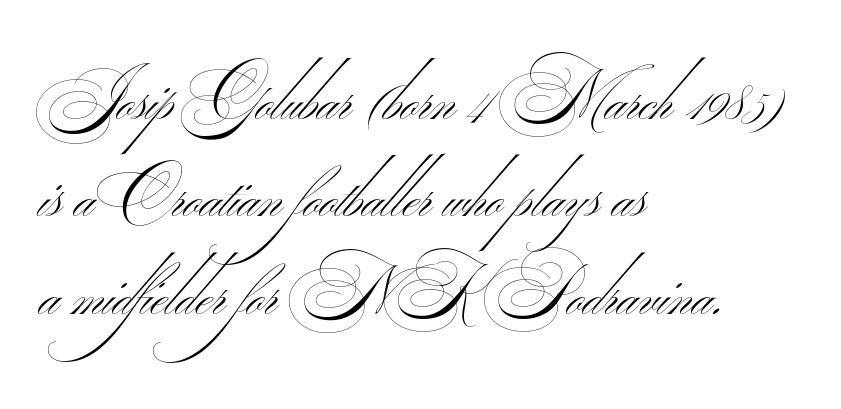
Q: Is the text bold? A: No.
Q: Is the typeface a serif or a sans-serif typeface? A: Sans-serif.
Q: Is the text underlined? A: No.
Q: How is the paragraph aligned? A: Left-aligned.
Q: Is the spacing between letters normal or unusually wide? A: Normal.
Q: Is the spacing between lines tight, normal or loose? A: Normal.
Q: Width (condensed, normal, or wide)? A: Wide.
Q: Stroke contrast? A: Medium.
Q: Monospaced? A: No.
